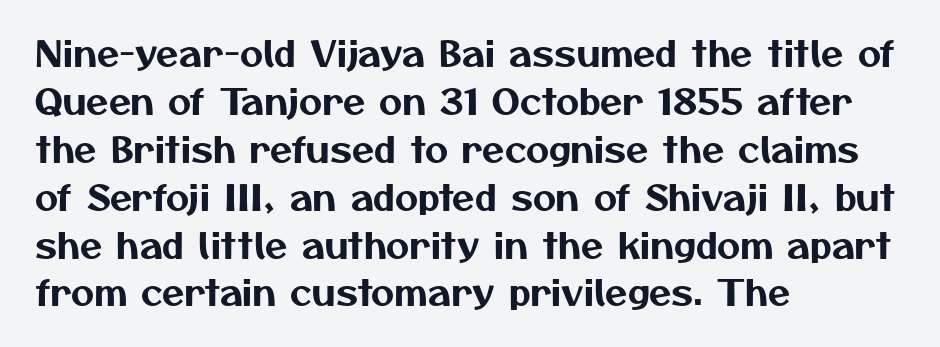
Leading: standard. Just letters on the line, the space beneath them empty. Look at the bottom of the vertical strokes: they stop flat, with no serifs. All the whitespace from short lines collects on the right. Is this a fixed-width face? No — the glyphs have proportional, varying widths.
